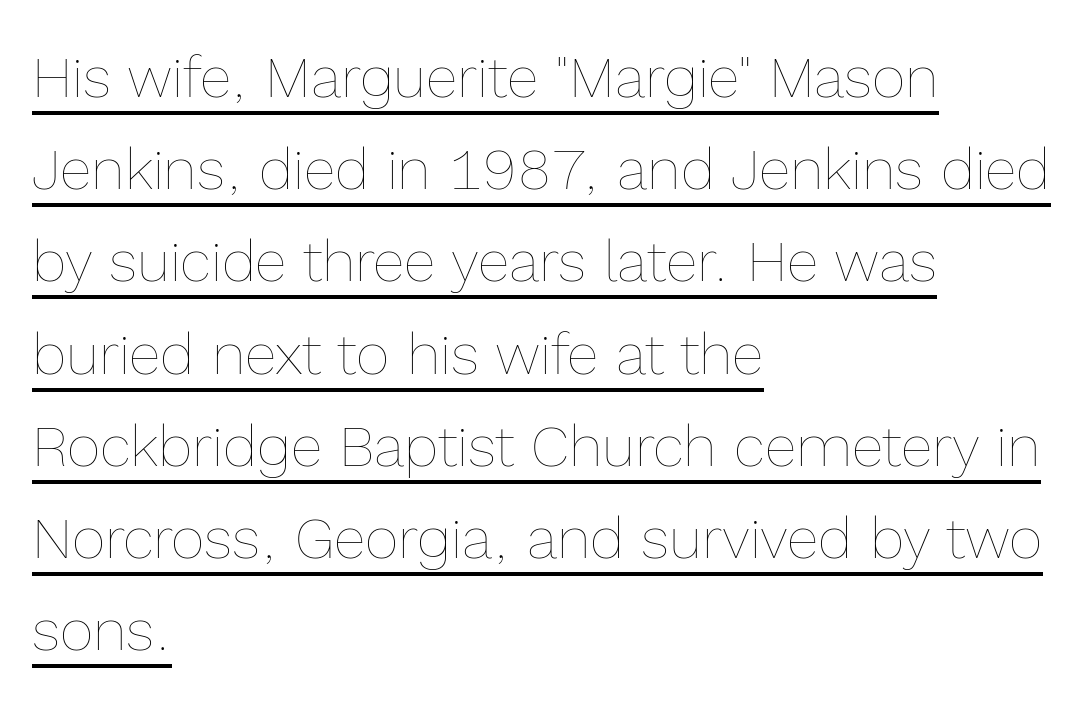
Q: Is the text bold? A: No.
Q: Is the text italic (slanted)? A: No, it is upright.
Q: Is the text underlined? A: Yes.
Q: How is the paragraph aligned? A: Left-aligned.
Q: Is the spacing between letters normal or unusually wide? A: Normal.
Q: Is the spacing between lines tight, normal or loose? A: Normal.
Q: Width (condensed, normal, or wide)? A: Normal.
Q: x-height? A: Medium.
Q: Monospaced? A: No.
